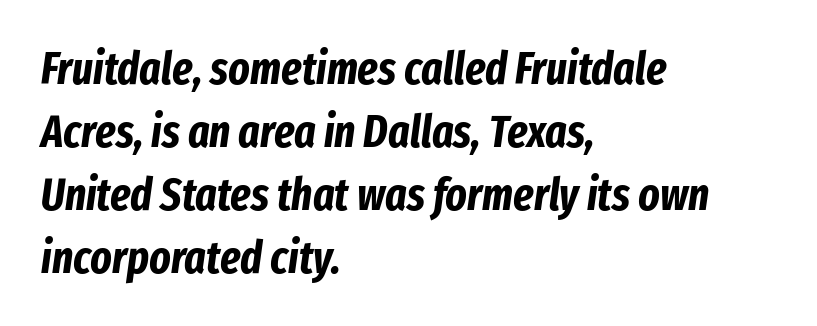
{"italic": "yes", "lean": "right", "slant_degrees": 8, "bold": "yes", "weight": "bold", "width": "condensed", "stroke_contrast": "low", "x_height": "medium", "monospaced": "no", "underline": "no", "align": "left", "line_spacing": "normal", "line_spacing_ratio": 1.4, "letter_spacing": "normal", "letter_spacing_em": 0.0, "glyph_px": 45}
